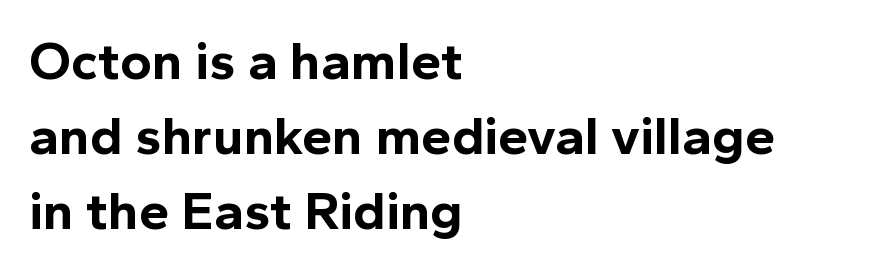
{"serif": "no", "italic": "no", "bold": "yes", "weight": "bold", "width": "normal", "x_height": "medium", "monospaced": "no", "underline": "no", "align": "left", "line_spacing": "normal", "line_spacing_ratio": 1.39, "letter_spacing": "normal", "letter_spacing_em": 0.0, "glyph_px": 54}
